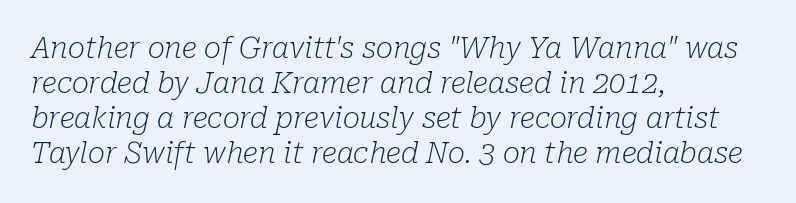
{"serif": "yes", "italic": "yes", "lean": "right", "slant_degrees": 10, "bold": "no", "weight": "light", "width": "normal", "stroke_contrast": "low", "x_height": "medium", "monospaced": "no", "underline": "no", "align": "left", "line_spacing_ratio": 1.21, "letter_spacing": "normal", "letter_spacing_em": 0.0, "glyph_px": 29}
